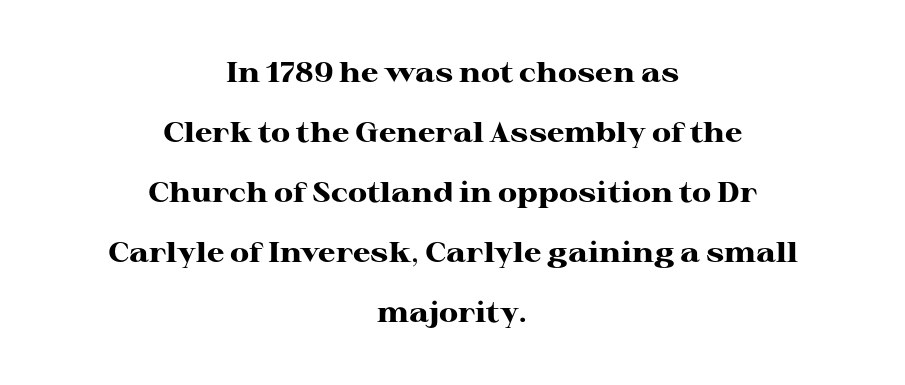
Words float on clear page, feet unadorned. Centered paragraph, ragged on both sides. Horizontal bands of white between lines are thick stripes. These lines are rendered in a variable-pitch font. Style check: upright. There is no visible air inserted between adjacent glyphs.
